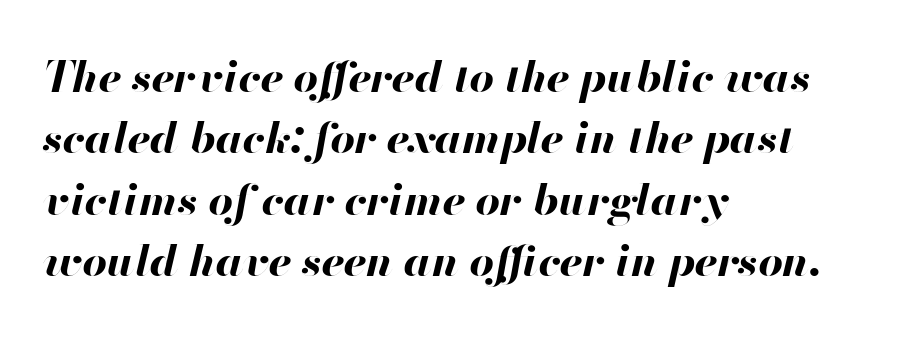
Any mark beneath the type? The region is blank. Style check: oblique. Look at the stroke-to-counter ratio: heavy, a bold. The designer left line spacing at the default. Layout note: lines flush left.
